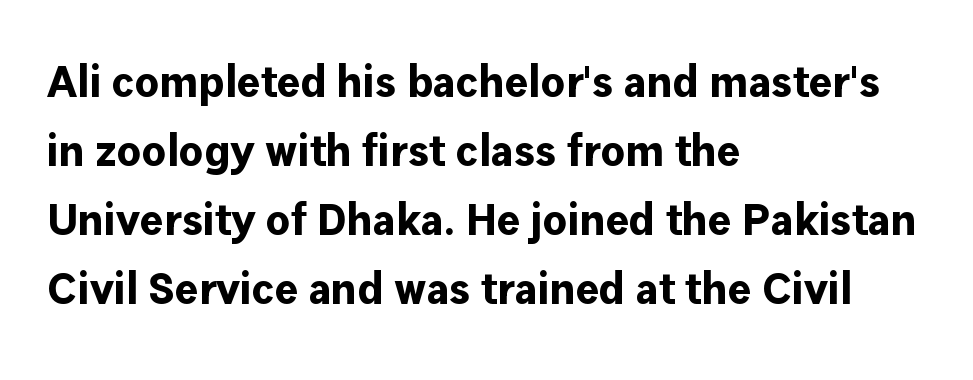
Q: Is the text bold? A: Yes.
Q: Is the text italic (slanted)? A: No, it is upright.
Q: Is the typeface a serif or a sans-serif typeface? A: Sans-serif.
Q: Is the text underlined? A: No.
Q: How is the paragraph aligned? A: Left-aligned.
Q: Is the spacing between letters normal or unusually wide? A: Normal.
Q: Is the spacing between lines tight, normal or loose? A: Normal.
Q: Width (condensed, normal, or wide)? A: Normal.
Q: Stroke contrast? A: Low.
Q: x-height? A: Medium.
Q: Monospaced? A: No.
